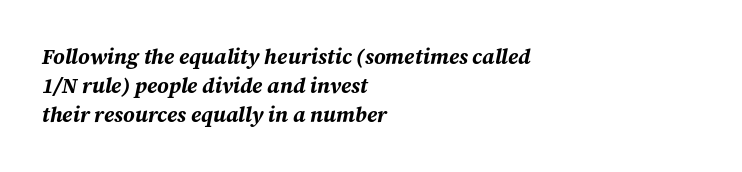
The image shows 21 px bold type, italic (leaning right); set left-aligned, normal line spacing (1.39x), normal letter spacing, not underlined.
